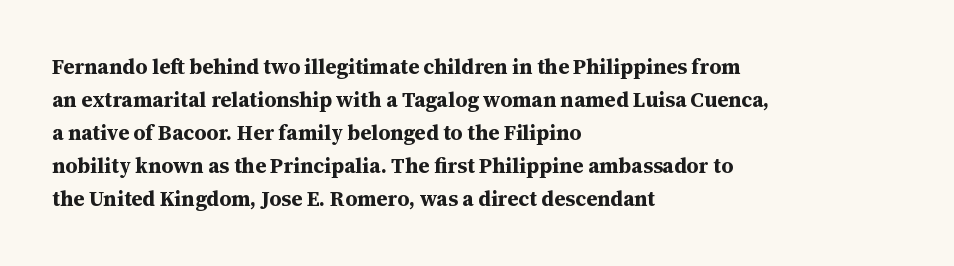
The image shows 21 px bold type, upright; set left-aligned, normal line spacing (1.57x), normal letter spacing, not underlined.
